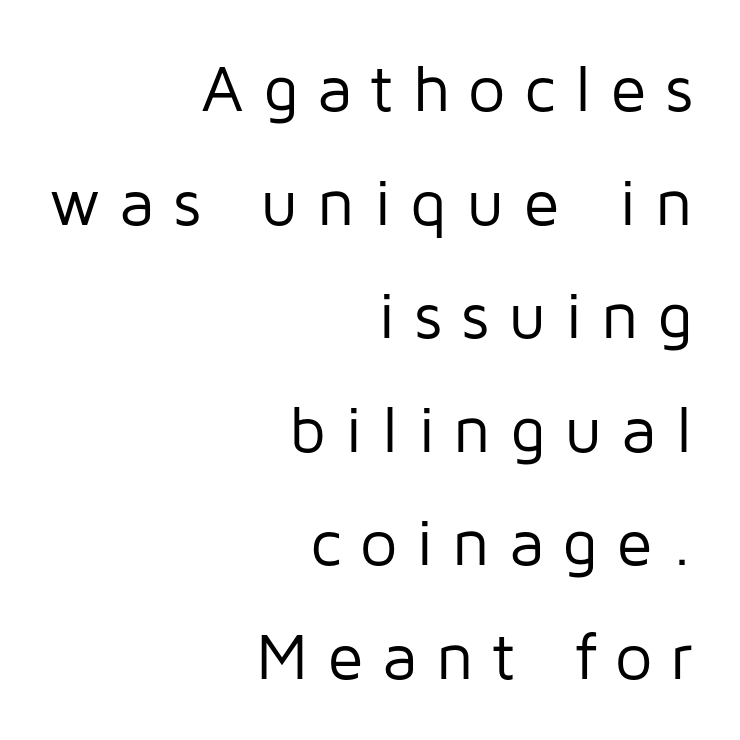
The image shows 66 px regular-weight sans-serif type, upright; set right-aligned, line spacing 1.72x, unusually wide letter spacing (+0.28 em), not underlined; low stroke contrast and a medium x-height.
